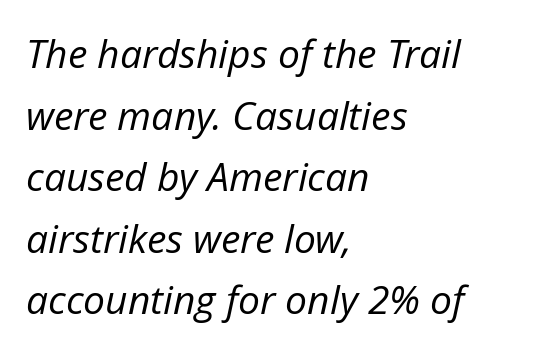
Q: Is the text bold? A: No.
Q: Is the text italic (slanted)? A: Yes, it leans right by about 12 degrees.
Q: Is the text underlined? A: No.
Q: How is the paragraph aligned? A: Left-aligned.
Q: Is the spacing between letters normal or unusually wide? A: Normal.
Q: Is the spacing between lines tight, normal or loose? A: Normal.
Q: Width (condensed, normal, or wide)? A: Normal.
Q: Stroke contrast? A: Low.
Q: x-height? A: Medium.
Q: Monospaced? A: No.
